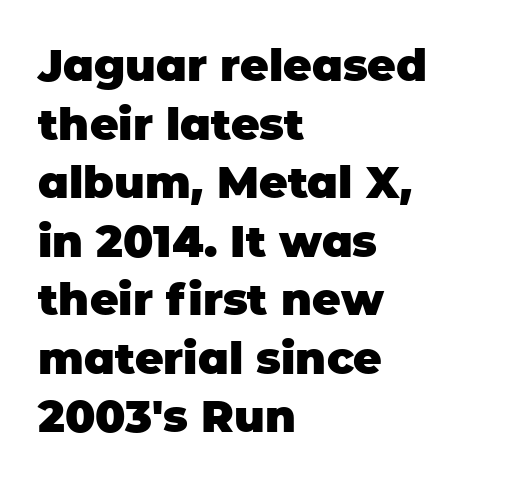
The image shows 44 px heavy sans-serif type, upright; set left-aligned, normal line spacing (1.33x), normal letter spacing, not underlined; low stroke contrast and a large x-height.
